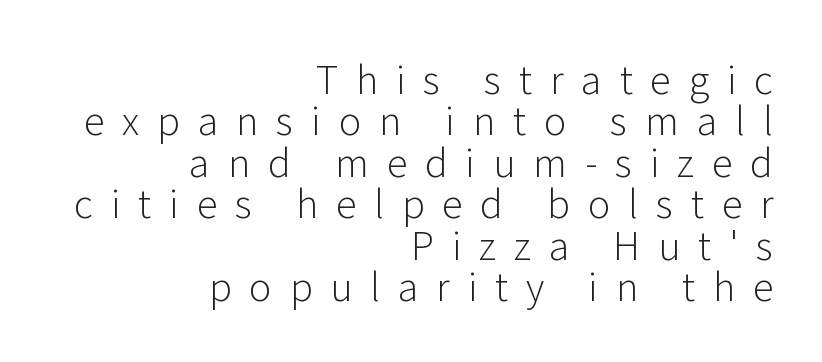
The image shows 38 px light sans-serif type, upright; set right-aligned, tight line spacing (1.09x), unusually wide letter spacing (+0.47 em), not underlined; low stroke contrast and a medium x-height.
